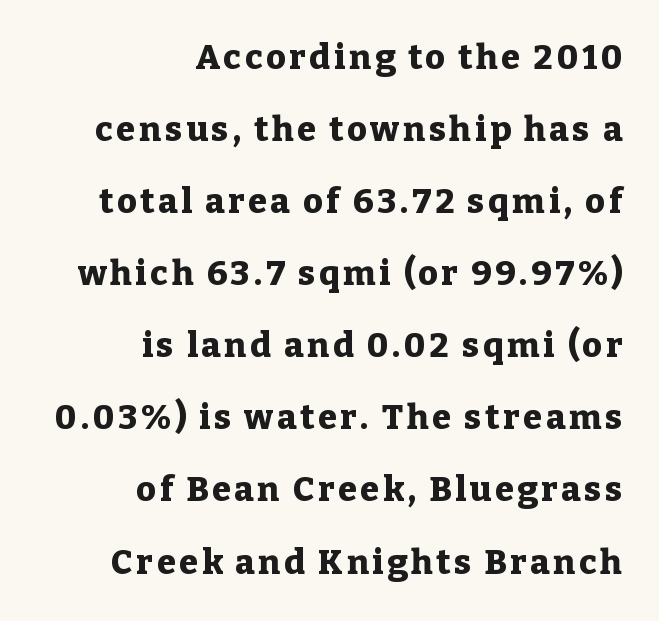
Q: Is the text bold? A: Yes.
Q: Is the text italic (slanted)? A: No, it is upright.
Q: Is the typeface a serif or a sans-serif typeface? A: Serif.
Q: Is the text underlined? A: No.
Q: How is the paragraph aligned? A: Right-aligned.
Q: Is the spacing between lines tight, normal or loose? A: Loose.
Q: Width (condensed, normal, or wide)? A: Normal.
Q: Stroke contrast? A: Low.
Q: x-height? A: Medium.
Q: Monospaced? A: No.
